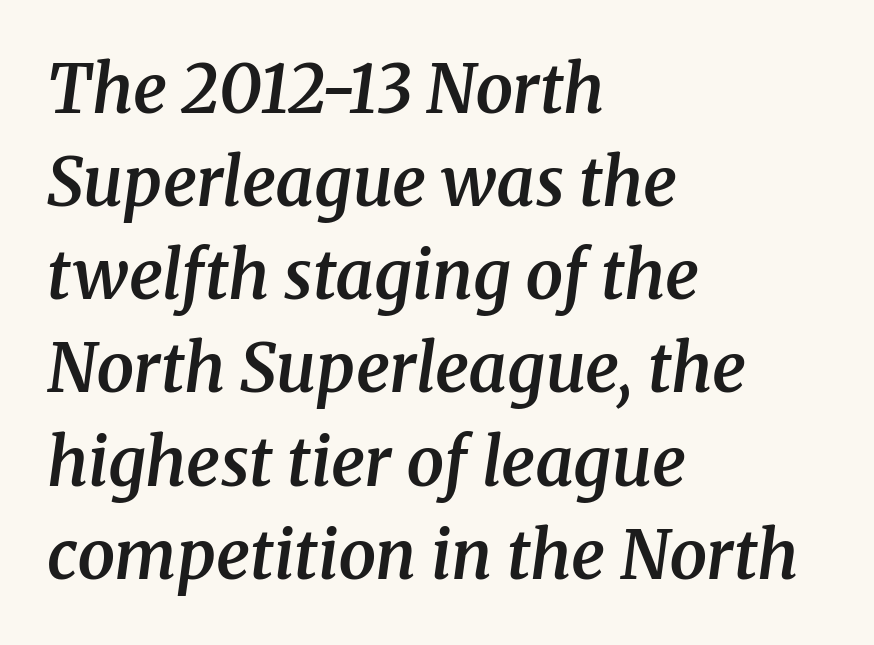
Q: Is the text bold? A: Semi-bold.
Q: Is the text italic (slanted)? A: Yes, it leans right by about 8 degrees.
Q: Is the typeface a serif or a sans-serif typeface? A: Serif.
Q: Is the text underlined? A: No.
Q: How is the paragraph aligned? A: Left-aligned.
Q: Is the spacing between letters normal or unusually wide? A: Normal.
Q: Is the spacing between lines tight, normal or loose? A: Normal.
Q: Width (condensed, normal, or wide)? A: Normal.
Q: Stroke contrast? A: Medium.
Q: x-height? A: Medium.
Q: Monospaced? A: No.
